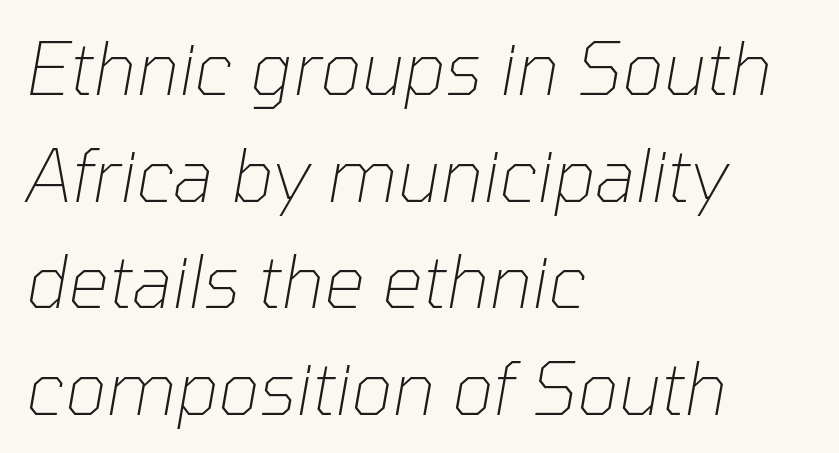
The image shows 72 px thin type, italic (leaning right); set left-aligned, normal line spacing (1.48x), normal letter spacing, not underlined; low stroke contrast and a medium x-height.
